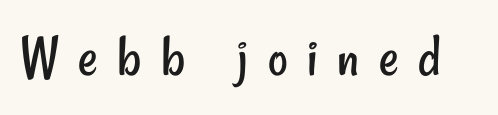
The image shows 61 px regular-weight, condensed sans-serif type; set unusually wide letter spacing (+0.32 em), not underlined; low stroke contrast and a small x-height.
